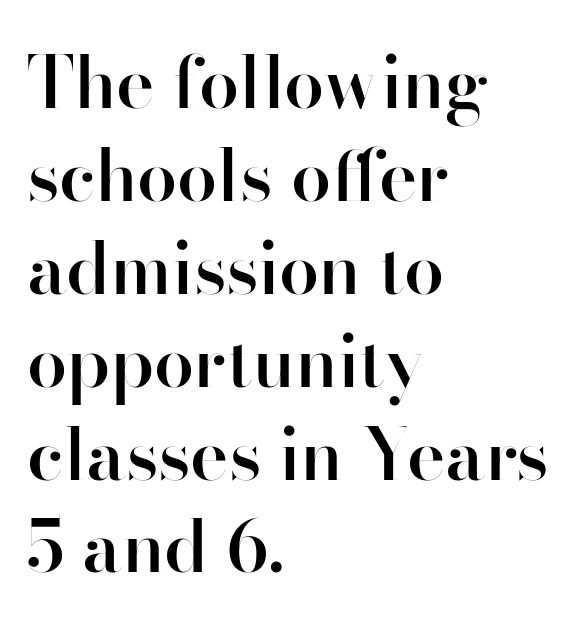
Q: Is the text bold? A: Semi-bold.
Q: Is the text italic (slanted)? A: No, it is upright.
Q: Is the typeface a serif or a sans-serif typeface? A: Sans-serif.
Q: Is the text underlined? A: No.
Q: How is the paragraph aligned? A: Left-aligned.
Q: Is the spacing between letters normal or unusually wide? A: Normal.
Q: Is the spacing between lines tight, normal or loose? A: Normal.
Q: Width (condensed, normal, or wide)? A: Normal.
Q: Stroke contrast? A: High.
Q: x-height? A: Small.
Q: Monospaced? A: No.
